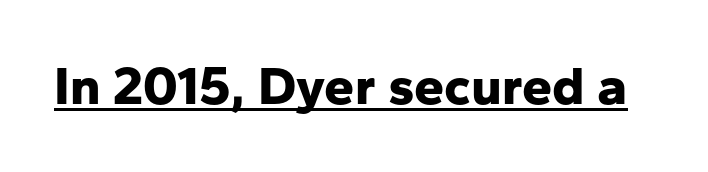
Q: Is the text bold? A: Yes.
Q: Is the text italic (slanted)? A: No, it is upright.
Q: Is the typeface a serif or a sans-serif typeface? A: Sans-serif.
Q: Is the text underlined? A: Yes.
Q: Is the spacing between letters normal or unusually wide? A: Normal.
Q: Width (condensed, normal, or wide)? A: Normal.
Q: Stroke contrast? A: Low.
Q: x-height? A: Medium.
Q: Monospaced? A: No.
